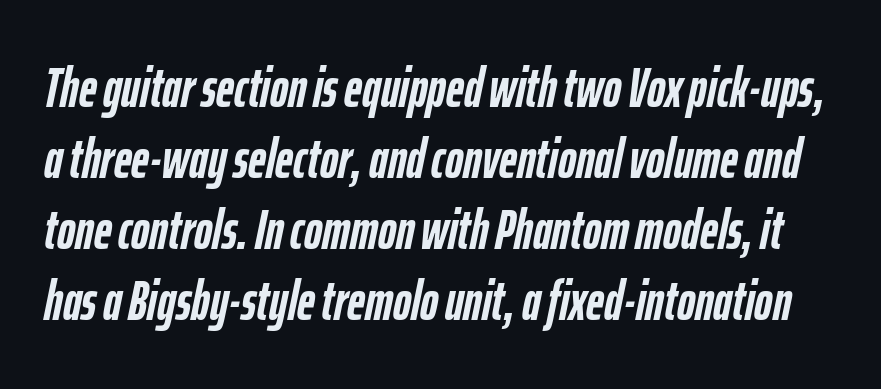
The vertical gap from one line to the next is medium. Note the varied advance widths — an 'i' is clearly narrower than an 'm'. Bold? Absolutely — the strokes are thick and heavy. The area under the type is left untouched. Designer's note — italics engaged. Here the glyphs are tracked normally, forming tight word shapes.
